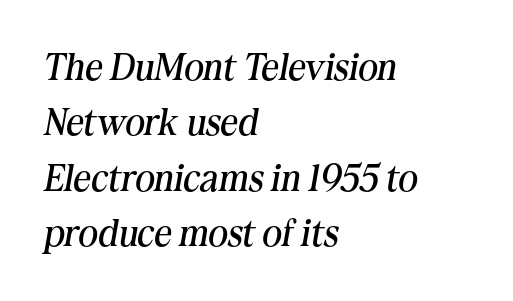
Spacing verdict: proportional, widths tailored to each character. This rendering leaves character spacing at its baseline value. These glyphs show unthickened strokes, regular width or finer. The lines in this sample share a left origin and differ only in where they stop. Only glyphs here, with clear space below each row. Each new line begins a customary step beneath the previous one.
